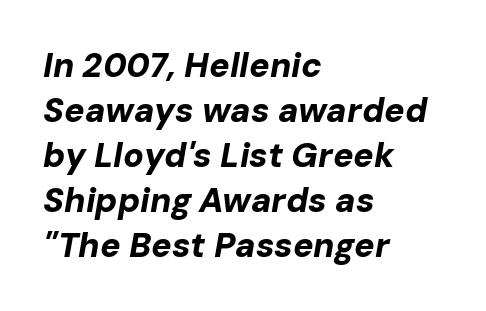
Q: Is the text bold? A: Yes.
Q: Is the text italic (slanted)? A: Yes, it leans right by about 10 degrees.
Q: Is the text underlined? A: No.
Q: How is the paragraph aligned? A: Left-aligned.
Q: Is the spacing between letters normal or unusually wide? A: Normal.
Q: Is the spacing between lines tight, normal or loose? A: Normal.
Q: Width (condensed, normal, or wide)? A: Normal.
Q: Stroke contrast? A: Low.
Q: x-height? A: Medium.
Q: Monospaced? A: No.
